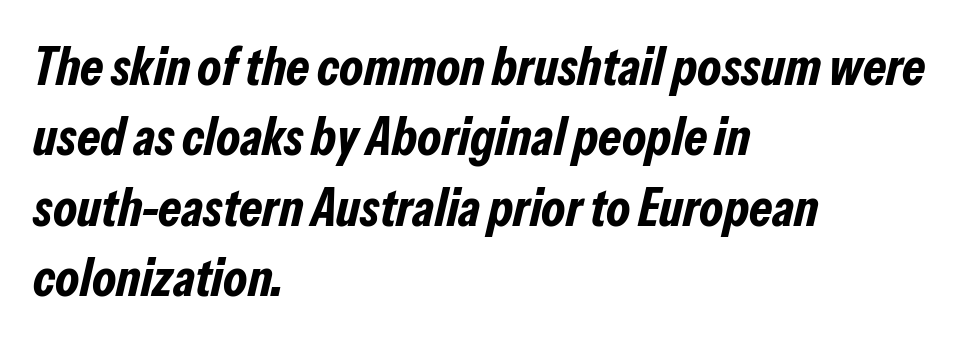
The image shows 53 px bold, condensed type, italic (leaning right); set left-aligned, normal line spacing (1.33x), normal letter spacing, not underlined; low stroke contrast and a medium x-height.
